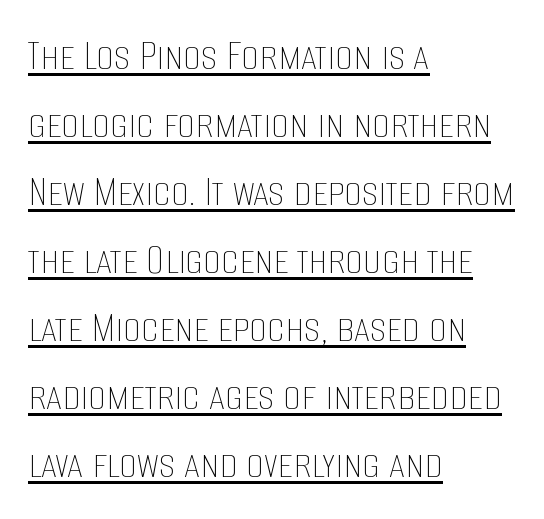
Caption: face not bold, strokes unweighted. Caption: multi-line text, flush left, ragged right. When letters stand straight like this, we call the style roman or upright. Proportional: the letters do not fall into vertical columns. In terms of letterspacing, this is plain default setting.
